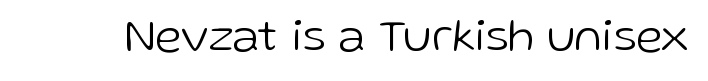
Classification — sans serif. These lines keep a tight, regular rhythm from letter to letter. Note the varied advance widths — an 'i' is clearly narrower than an 'm'. Nope, not italic — everything's standing straight.
